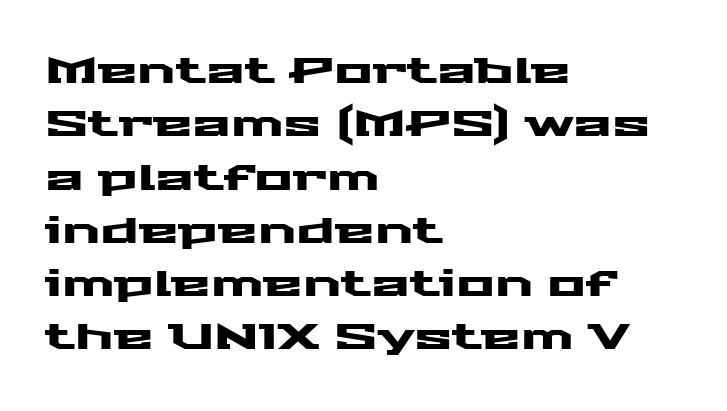
Q: Is the text italic (slanted)? A: No, it is upright.
Q: Is the typeface a serif or a sans-serif typeface? A: Sans-serif.
Q: Is the text underlined? A: No.
Q: How is the paragraph aligned? A: Left-aligned.
Q: Is the spacing between letters normal or unusually wide? A: Normal.
Q: Is the spacing between lines tight, normal or loose? A: Normal.
Q: Width (condensed, normal, or wide)? A: Wide.
Q: Stroke contrast? A: Medium.
Q: x-height? A: Medium.
Q: Monospaced? A: No.
